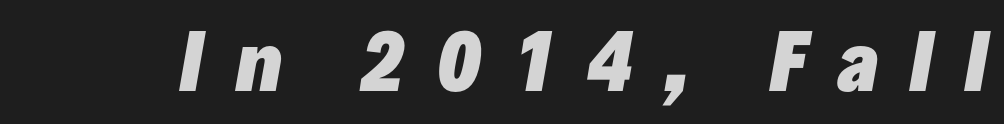
The image shows 76 px heavy type, italic (leaning right); set unusually wide letter spacing (+0.4 em), not underlined; low stroke contrast and a medium x-height.
